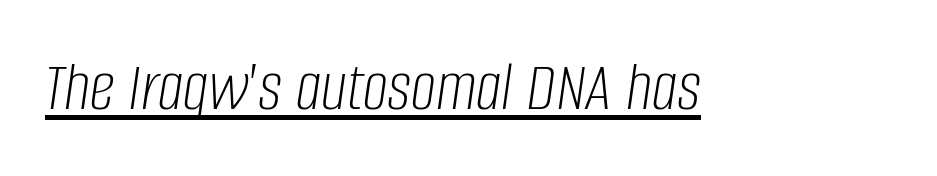
The image shows 71 px light, condensed type, italic (leaning right); set normal letter spacing, underlined; low stroke contrast and a large x-height.
